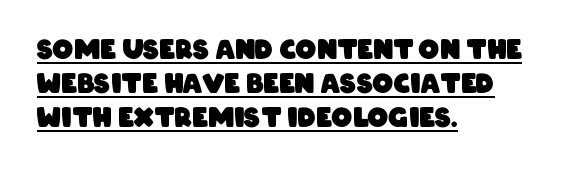
Q: Is the text bold? A: Yes.
Q: Is the text underlined? A: Yes.
Q: How is the paragraph aligned? A: Left-aligned.
Q: Is the spacing between letters normal or unusually wide? A: Normal.
Q: Is the spacing between lines tight, normal or loose? A: Normal.
